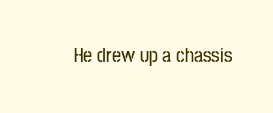
{"italic": "no", "underline": "no", "letter_spacing": "normal", "letter_spacing_em": 0.0, "glyph_px": 20}
